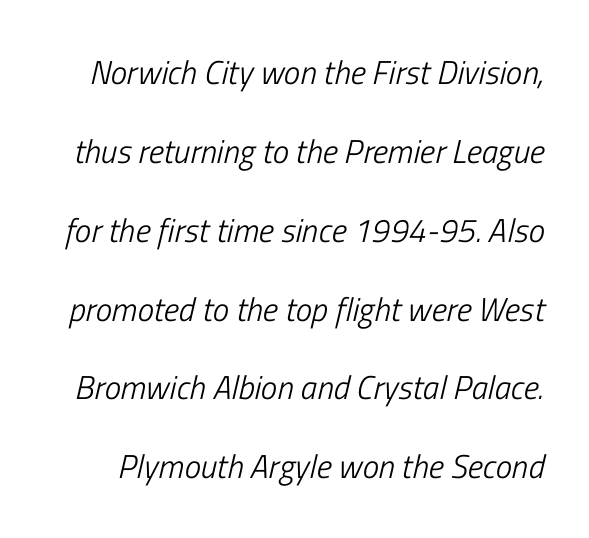
Q: Is the text bold? A: No.
Q: Is the text italic (slanted)? A: Yes, it leans right by about 13 degrees.
Q: Is the text underlined? A: No.
Q: Is the spacing between letters normal or unusually wide? A: Normal.
Q: Is the spacing between lines tight, normal or loose? A: Loose.
Q: Width (condensed, normal, or wide)? A: Condensed.
Q: Stroke contrast? A: Low.
Q: x-height? A: Medium.
Q: Monospaced? A: No.
